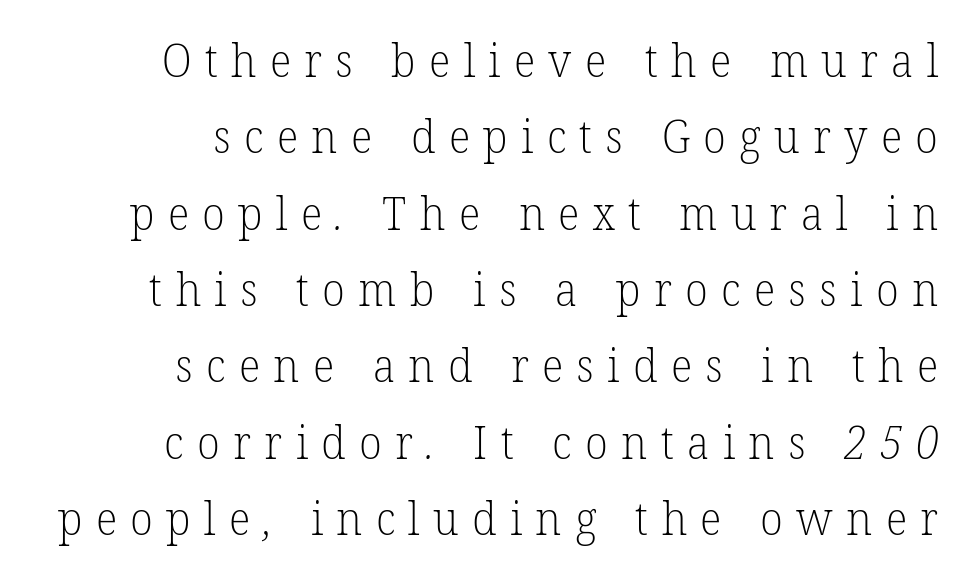
All the whitespace from short lines collects on the left. Observe the serifs anchoring each vertical stroke in this sample. Honestly, there is no underline to notice here at all. Notice how descenders clear the ascenders below comfortably — that's standard leading. What stands out about the letter spacing? Its width — letters are far apart. This sample has the flowing, uneven cadence of proportional lettering.
